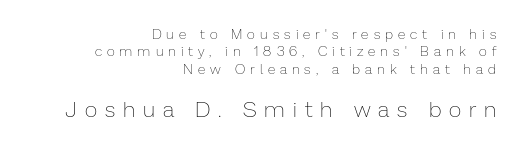
Q: Is the text bold? A: No.
Q: Is the text italic (slanted)? A: No, it is upright.
Q: Is the text underlined? A: No.
Q: How is the paragraph aligned? A: Right-aligned.
Q: Is the spacing between letters normal or unusually wide? A: Unusually wide.
Q: Is the spacing between lines tight, normal or loose? A: Normal.
Q: Which block of text is set in a larger size, the first (top) or the second (bottom)? A: The second (bottom) one.
